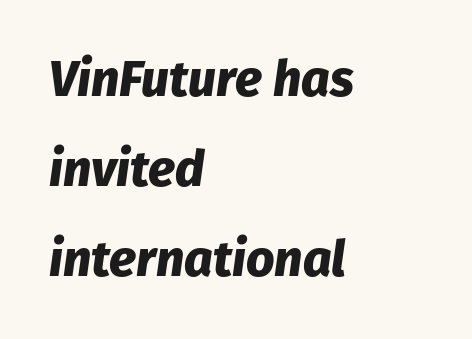
The passage shown is typed in a proportional face where columns would drift. The ragged edge is on the right, which tells us the setting is flush left. Clear beneath every line of the passage. Weight check: bold — yes, fully.
